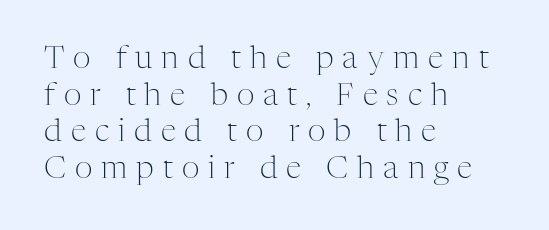
Q: Is the text bold? A: No.
Q: Is the text italic (slanted)? A: No, it is upright.
Q: Is the typeface a serif or a sans-serif typeface? A: Serif.
Q: Is the text underlined? A: No.
Q: How is the paragraph aligned? A: Left-aligned.
Q: Is the spacing between letters normal or unusually wide? A: Unusually wide.
Q: Width (condensed, normal, or wide)? A: Normal.
Q: Stroke contrast? A: Medium.
Q: x-height? A: Medium.
Q: Monospaced? A: No.
